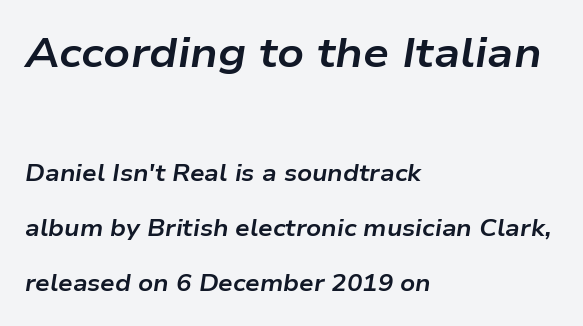
{"italic": "yes", "lean": "right", "slant_degrees": 9, "bold": "yes", "weight": "bold", "width": "wide", "stroke_contrast": "low", "x_height": "medium", "monospaced": "no", "underline": "no", "align": "left", "line_spacing": "loose", "line_spacing_ratio": 2.41, "letter_spacing": "normal", "letter_spacing_em": 0.0, "larger_block": "first", "size_ratio": 1.78, "glyph_px": 41}
